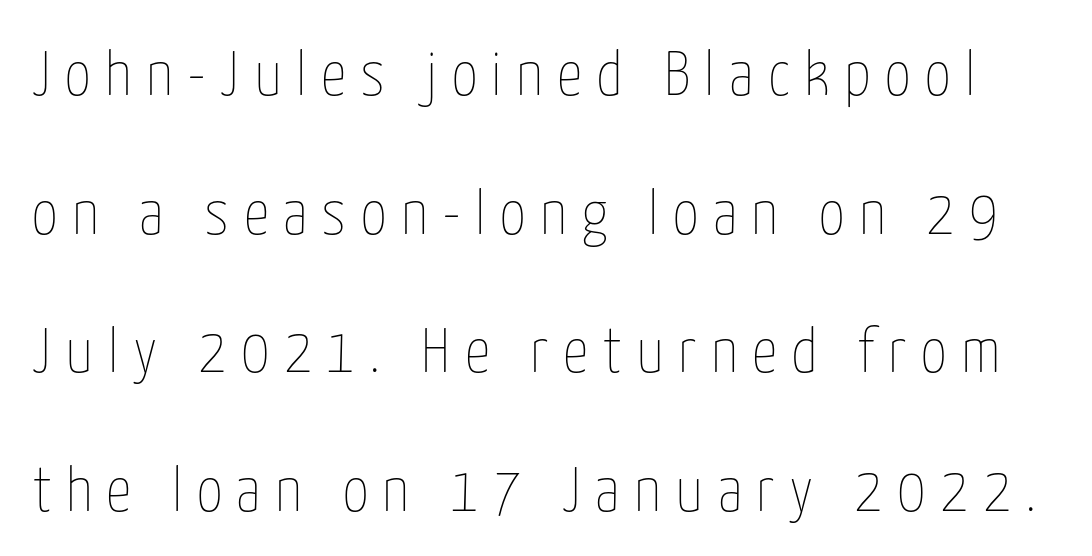
{"italic": "no", "bold": "no", "weight": "thin", "width": "condensed", "stroke_contrast": "low", "x_height": "medium", "monospaced": "no", "underline": "no", "line_spacing": "loose", "line_spacing_ratio": 2.2, "letter_spacing": "wide", "letter_spacing_em": 0.23, "glyph_px": 63}
